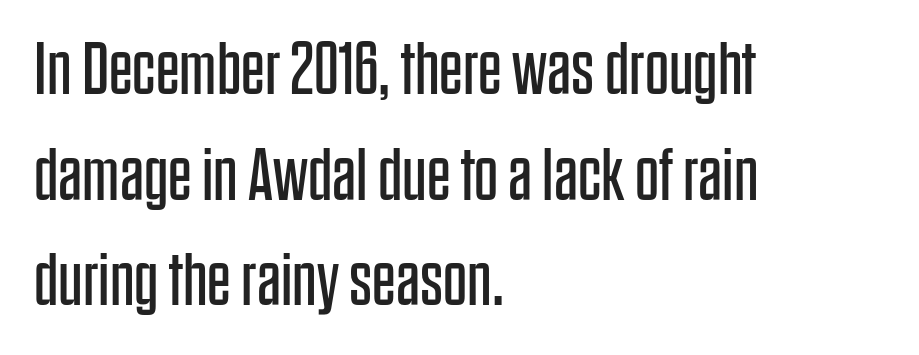
Q: Is the text bold? A: No.
Q: Is the text italic (slanted)? A: No, it is upright.
Q: Is the typeface a serif or a sans-serif typeface? A: Sans-serif.
Q: Is the text underlined? A: No.
Q: How is the paragraph aligned? A: Left-aligned.
Q: Is the spacing between letters normal or unusually wide? A: Normal.
Q: Is the spacing between lines tight, normal or loose? A: Normal.
Q: Width (condensed, normal, or wide)? A: Condensed.
Q: Stroke contrast? A: Low.
Q: x-height? A: Large.
Q: Monospaced? A: No.
